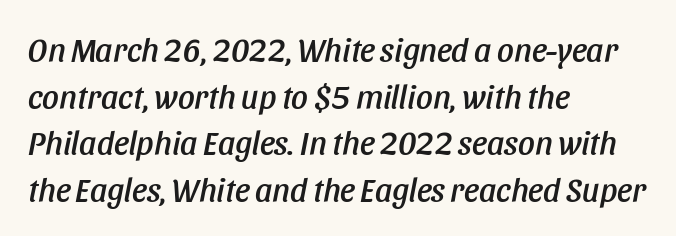
{"italic": "yes", "lean": "right", "slant_degrees": 11, "width": "condensed", "stroke_contrast": "low", "x_height": "large", "monospaced": "no", "underline": "no", "align": "left", "line_spacing": "normal", "line_spacing_ratio": 1.41, "letter_spacing": "normal", "letter_spacing_em": 0.0, "glyph_px": 33}
